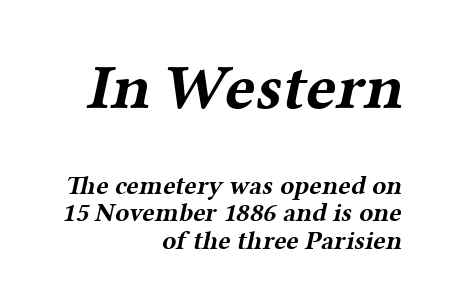
{"serif": "yes", "bold": "yes", "weight": "bold", "width": "wide", "stroke_contrast": "medium", "x_height": "medium", "monospaced": "no", "underline": "no", "align": "right", "line_spacing": "tight", "line_spacing_ratio": 1.07, "letter_spacing": "normal", "letter_spacing_em": 0.0, "larger_block": "first", "size_ratio": 2.46, "glyph_px": 64}
